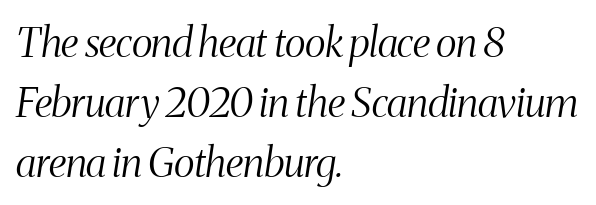
{"serif": "yes", "italic": "yes", "lean": "right", "slant_degrees": 8, "bold": "no", "weight": "light", "width": "condensed", "stroke_contrast": "medium", "x_height": "medium", "monospaced": "no", "underline": "no", "align": "left", "line_spacing": "normal", "line_spacing_ratio": 1.46, "letter_spacing": "normal", "letter_spacing_em": 0.0, "glyph_px": 41}
